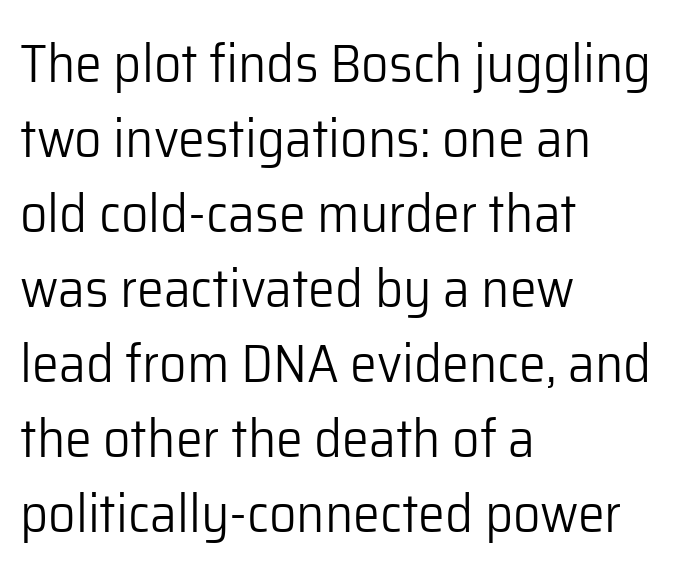
Q: Is the text bold? A: No.
Q: Is the text italic (slanted)? A: No, it is upright.
Q: Is the typeface a serif or a sans-serif typeface? A: Sans-serif.
Q: Is the text underlined? A: No.
Q: How is the paragraph aligned? A: Left-aligned.
Q: Is the spacing between letters normal or unusually wide? A: Normal.
Q: Is the spacing between lines tight, normal or loose? A: Normal.
Q: Width (condensed, normal, or wide)? A: Normal.
Q: Stroke contrast? A: Low.
Q: x-height? A: Medium.
Q: Monospaced? A: No.
